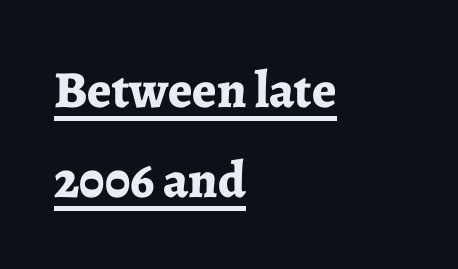
The image shows 52 px bold serif type, upright; set left-aligned, line spacing 1.73x, normal letter spacing, underlined; low stroke contrast and a medium x-height.
